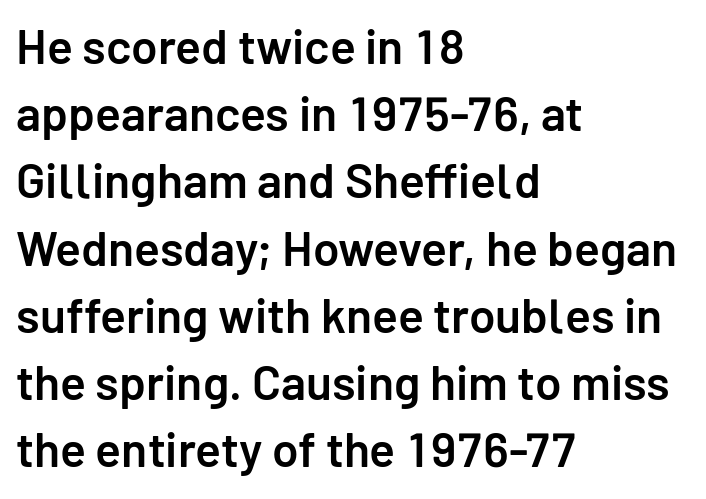
The image shows 48 px semibold sans-serif type, upright; set left-aligned, normal line spacing (1.4x), normal letter spacing, not underlined; low stroke contrast and a medium x-height.
